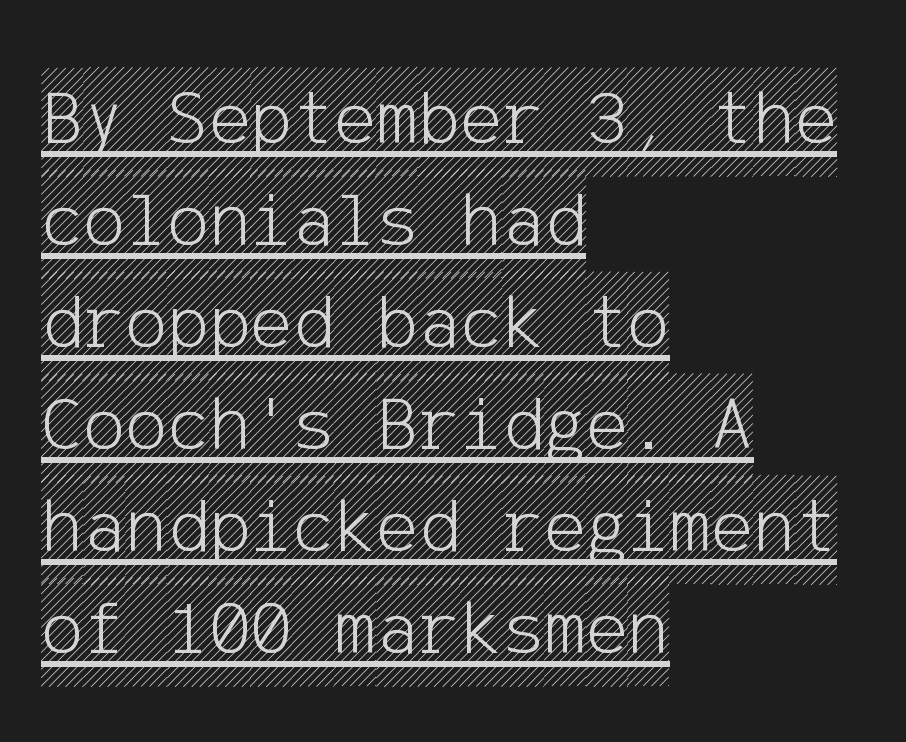
{"italic": "no", "width": "condensed", "x_height": "large", "underline": "yes", "align": "left", "line_spacing": "normal", "line_spacing_ratio": 1.29, "letter_spacing": "normal", "letter_spacing_em": 0.0, "glyph_px": 79}
